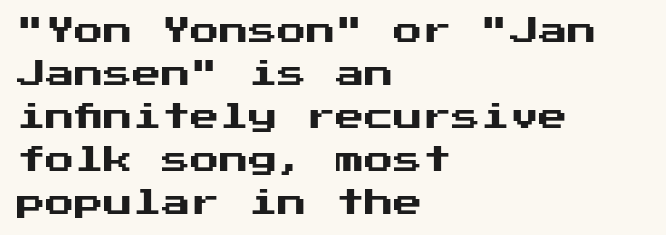
This sample uses an upright cut, with every glyph sitting square on the baseline. The words here are not underlined. Each word holds together tightly as a unit, with standard inter-letter gaps. A normal amount of white space separates one row of letters from the next. The compositor pushed each line to the left boundary.
